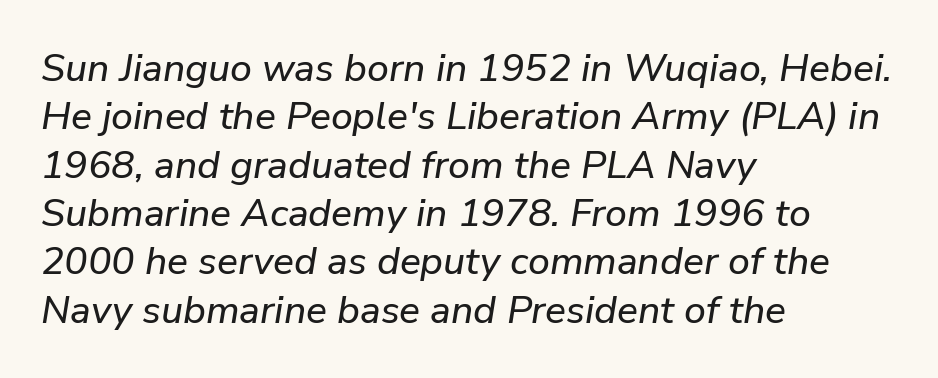
The image shows 39 px text type, italic (leaning right); set left-aligned, line spacing 1.24x, normal letter spacing, not underlined; low stroke contrast and a medium x-height.
